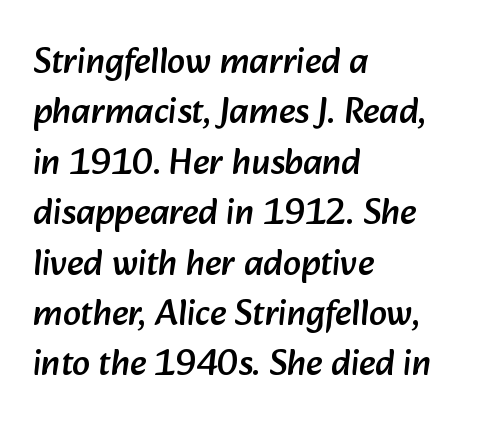
In terms of letterform style, serifs are entirely absent. Rows of type keep a routine distance in the vertical direction. Glance below the letters and you will spot only blank space. Do the characters align in a grid? No, the font is proportional. Caption: multi-line text, flush left, ragged right.
